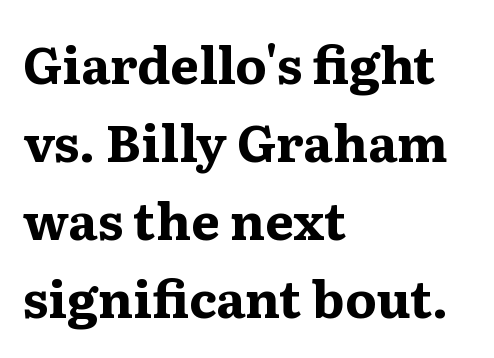
Does the type have serifs? Yes, each stem ends in a small foot. On the weight axis this lands at bold, roughly 700. The horizontal fit of the characters is conventional and even. Reading down the block, your eye returns to a fixed left position each line. Quick note: not italic, upright. The string is rendered with underlining switched off.
